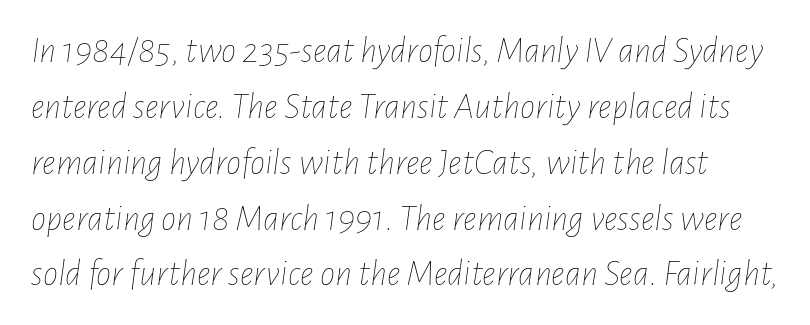
The image shows 38 px thin, condensed type, italic (leaning right); set normal line spacing (1.47x), normal letter spacing, not underlined; low stroke contrast and a medium x-height.
